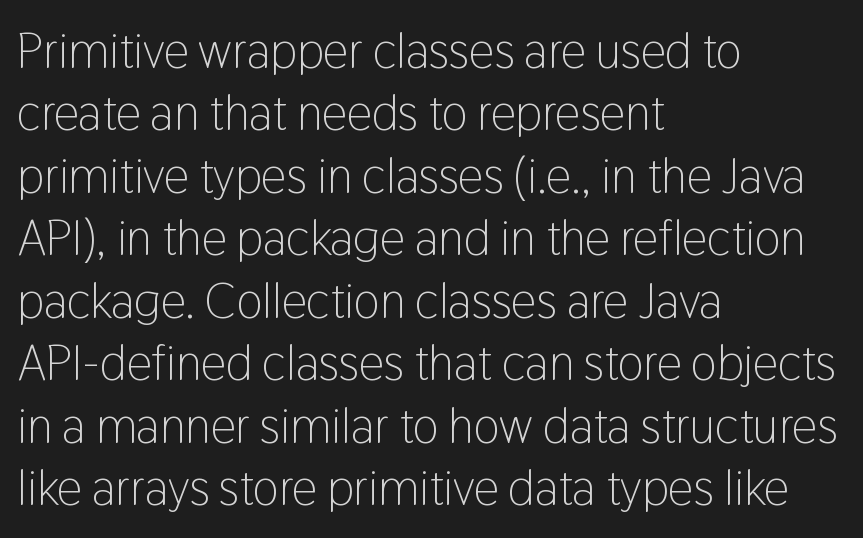
Q: Is the text bold? A: No.
Q: Is the text italic (slanted)? A: No, it is upright.
Q: Is the typeface a serif or a sans-serif typeface? A: Sans-serif.
Q: Is the text underlined? A: No.
Q: How is the paragraph aligned? A: Left-aligned.
Q: Is the spacing between letters normal or unusually wide? A: Normal.
Q: Is the spacing between lines tight, normal or loose? A: Normal.
Q: Width (condensed, normal, or wide)? A: Condensed.
Q: Stroke contrast? A: Low.
Q: x-height? A: Medium.
Q: Monospaced? A: No.
